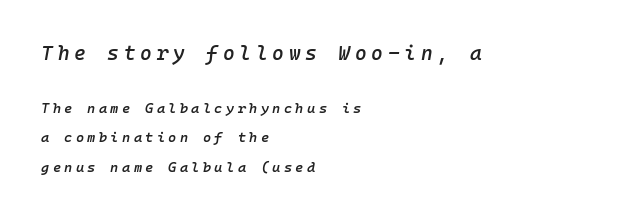
{"italic": "yes", "lean": "right", "slant_degrees": 10, "bold": "semi", "underline": "no", "align": "left", "line_spacing": "loose", "line_spacing_ratio": 2.13, "letter_spacing": "wide", "letter_spacing_em": 0.24, "larger_block": "first", "size_ratio": 1.43, "glyph_px": 20}
